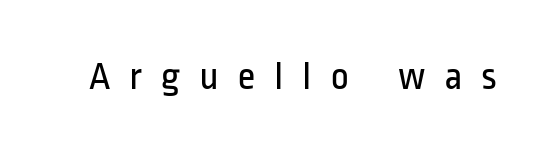
{"serif": "no", "italic": "no", "bold": "no", "weight": "regular", "width": "condensed", "stroke_contrast": "low", "x_height": "medium", "monospaced": "no", "underline": "no", "letter_spacing": "wide", "letter_spacing_em": 0.46, "glyph_px": 40}
